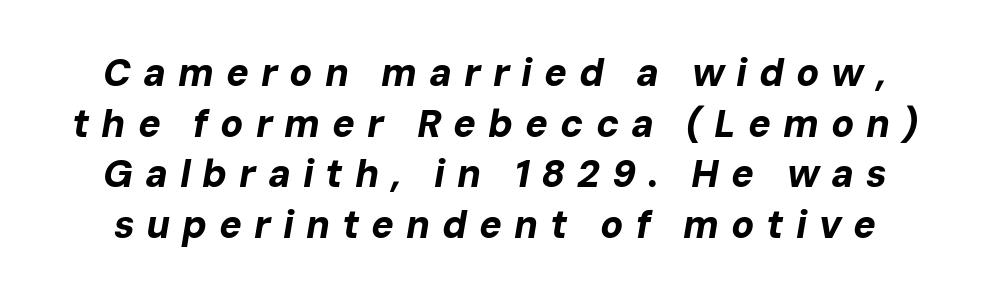
Q: Is the text bold? A: Yes.
Q: Is the text italic (slanted)? A: Yes, it leans right by about 10 degrees.
Q: Is the text underlined? A: No.
Q: Is the spacing between letters normal or unusually wide? A: Unusually wide.
Q: Is the spacing between lines tight, normal or loose? A: Normal.
Q: Width (condensed, normal, or wide)? A: Normal.
Q: Stroke contrast? A: Low.
Q: x-height? A: Medium.
Q: Monospaced? A: No.
